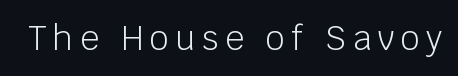
Q: Is the text bold? A: No.
Q: Is the text italic (slanted)? A: No, it is upright.
Q: Is the typeface a serif or a sans-serif typeface? A: Sans-serif.
Q: Is the text underlined? A: No.
Q: Is the spacing between letters normal or unusually wide? A: Unusually wide.
Q: Width (condensed, normal, or wide)? A: Normal.
Q: Stroke contrast? A: Low.
Q: x-height? A: Large.
Q: Monospaced? A: No.
